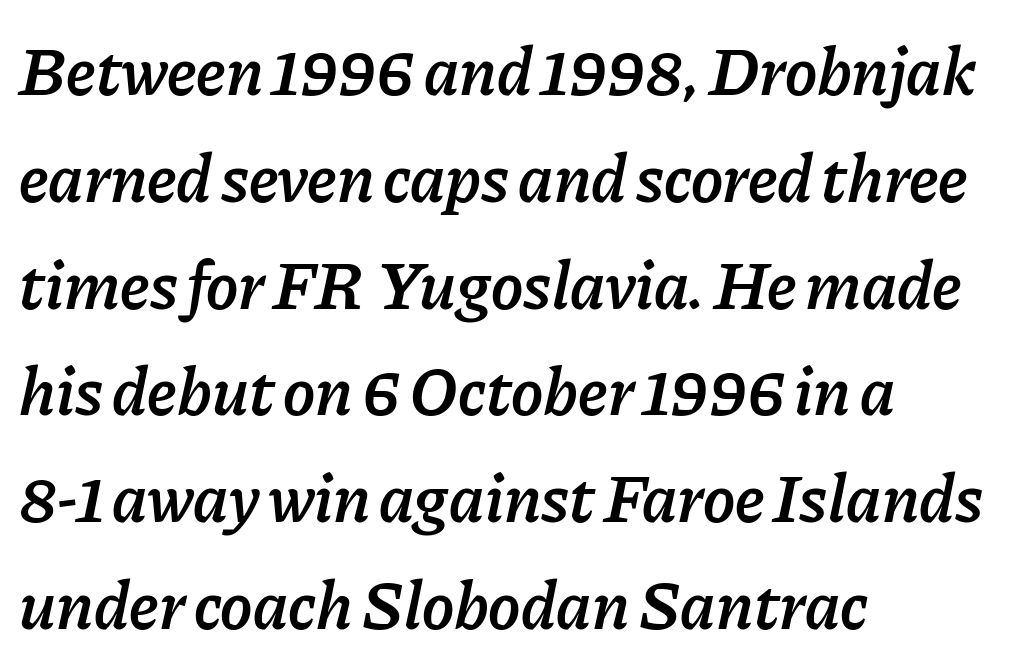
{"italic": "yes", "lean": "right", "slant_degrees": 11, "bold": "semi", "weight": "semibold", "width": "normal", "stroke_contrast": "low", "x_height": "medium", "monospaced": "no", "underline": "no", "align": "left", "line_spacing": "normal", "line_spacing_ratio": 1.57, "letter_spacing": "normal", "letter_spacing_em": 0.0, "glyph_px": 68}
